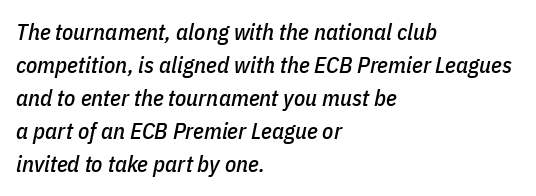
{"italic": "yes", "lean": "right", "slant_degrees": 11, "underline": "no", "align": "left", "line_spacing": "normal", "line_spacing_ratio": 1.44, "letter_spacing": "normal", "letter_spacing_em": 0.0, "glyph_px": 23}
